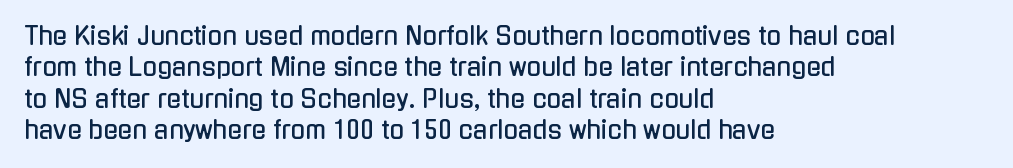
Here the glyphs are tracked normally, forming tight word shapes. Type without underlining. A roman cut, with each character standing at attention. A classic flush-left, rag-right setting is used for this passage.
